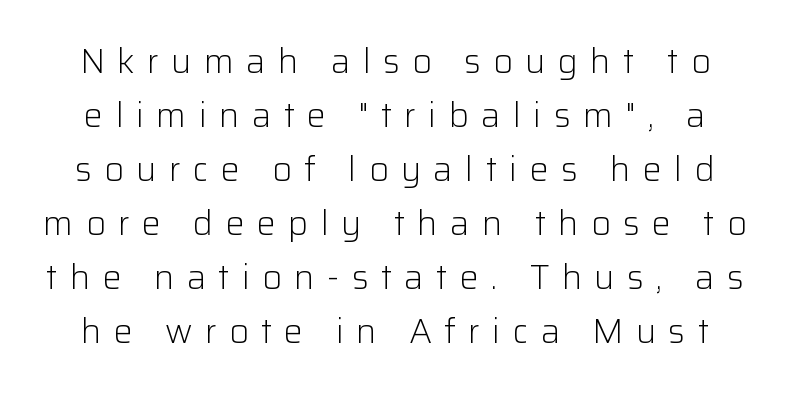
Q: Is the text bold? A: No.
Q: Is the text italic (slanted)? A: No, it is upright.
Q: Is the typeface a serif or a sans-serif typeface? A: Sans-serif.
Q: Is the text underlined? A: No.
Q: Is the spacing between letters normal or unusually wide? A: Unusually wide.
Q: Is the spacing between lines tight, normal or loose? A: Normal.
Q: Width (condensed, normal, or wide)? A: Normal.
Q: Stroke contrast? A: Low.
Q: x-height? A: Medium.
Q: Monospaced? A: No.
